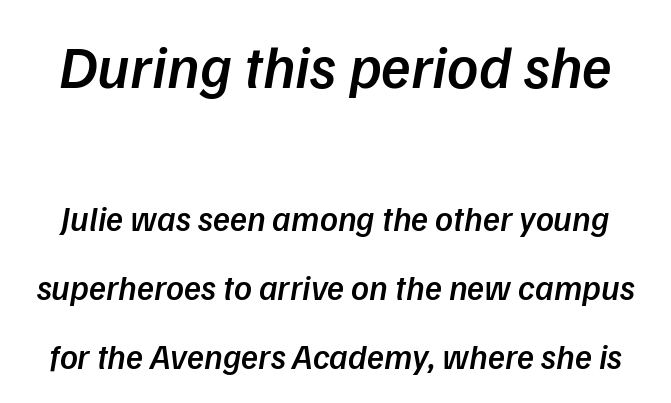
Q: Is the text bold? A: Semi-bold.
Q: Is the text italic (slanted)? A: Yes, it leans right by about 9 degrees.
Q: Is the text underlined? A: No.
Q: Is the spacing between letters normal or unusually wide? A: Normal.
Q: Is the spacing between lines tight, normal or loose? A: Loose.
Q: Which block of text is set in a larger size, the first (top) or the second (bottom)? A: The first (top) one.
Q: Width (condensed, normal, or wide)? A: Normal.
Q: Stroke contrast? A: Low.
Q: x-height? A: Medium.
Q: Monospaced? A: No.
